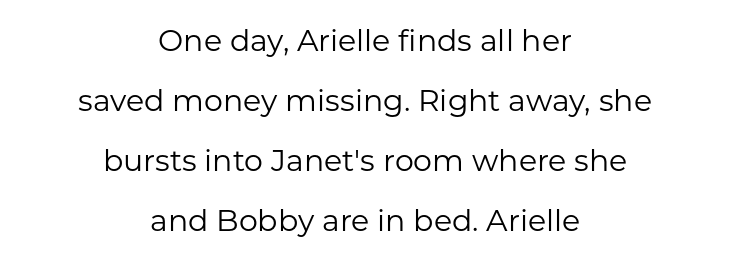
{"serif": "no", "italic": "no", "bold": "no", "weight": "regular", "width": "normal", "stroke_contrast": "low", "x_height": "medium", "monospaced": "no", "underline": "no", "align": "center", "line_spacing": "loose", "line_spacing_ratio": 2.0, "letter_spacing": "normal", "letter_spacing_em": 0.0, "glyph_px": 30}
